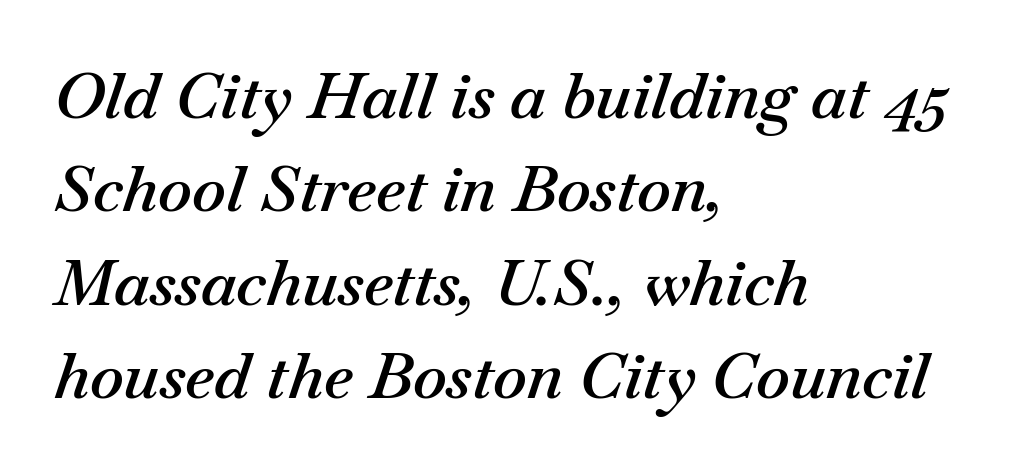
The glyphs look as if they've been sheared to an angle. How heavy is the stroke? Medium-heavy — a semibold, shy of bold. Is this a fixed-width face? No — the glyphs have proportional, varying widths. The rendering anchors every line to the left-hand side. Quick note: underline off. This sample uses plain, unmodified letter spacing.
